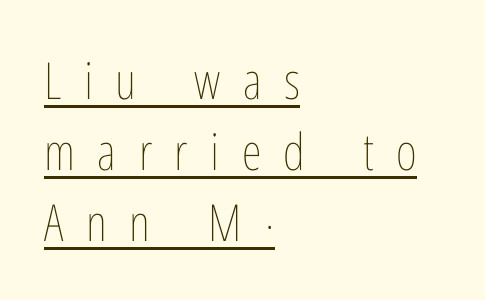
{"italic": "no", "bold": "no", "weight": "thin", "width": "condensed", "stroke_contrast": "low", "x_height": "medium", "monospaced": "no", "underline": "yes", "align": "left", "line_spacing": "normal", "line_spacing_ratio": 1.39, "letter_spacing": "wide", "letter_spacing_em": 0.44, "glyph_px": 51}
